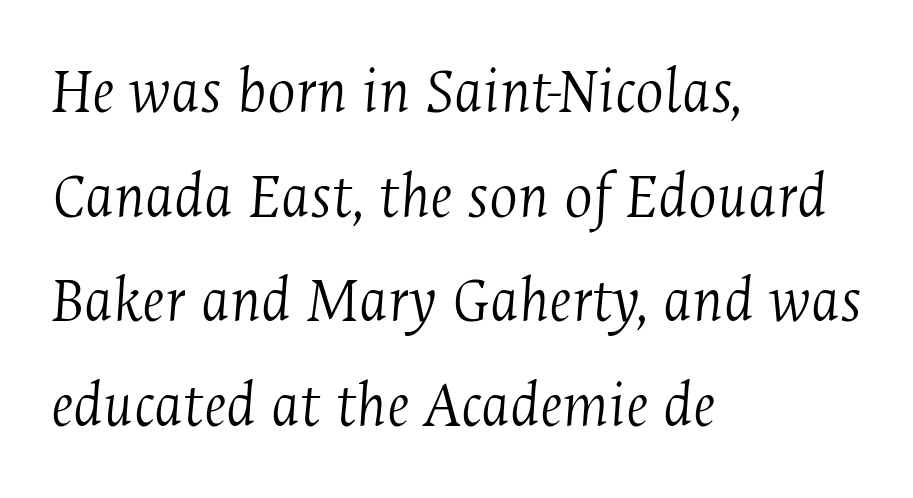
The image shows 67 px light, condensed serif type, italic (leaning right); set left-aligned, normal line spacing (1.56x), normal letter spacing, not underlined; medium stroke contrast and a medium x-height.
